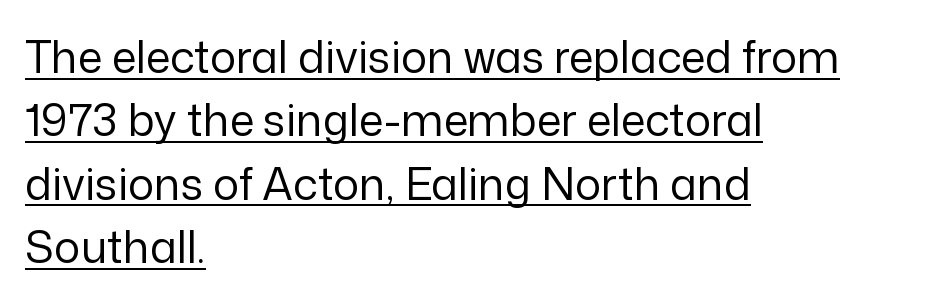
Q: Is the text bold? A: No.
Q: Is the text italic (slanted)? A: No, it is upright.
Q: Is the typeface a serif or a sans-serif typeface? A: Sans-serif.
Q: Is the text underlined? A: Yes.
Q: How is the paragraph aligned? A: Left-aligned.
Q: Is the spacing between letters normal or unusually wide? A: Normal.
Q: Is the spacing between lines tight, normal or loose? A: Normal.
Q: Width (condensed, normal, or wide)? A: Normal.
Q: Stroke contrast? A: Low.
Q: x-height? A: Medium.
Q: Monospaced? A: No.
